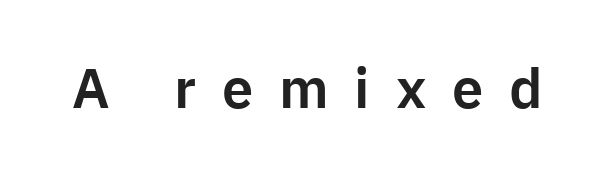
Q: Is the text italic (slanted)? A: No, it is upright.
Q: Is the typeface a serif or a sans-serif typeface? A: Sans-serif.
Q: Is the text underlined? A: No.
Q: Is the spacing between letters normal or unusually wide? A: Unusually wide.
Q: Width (condensed, normal, or wide)? A: Normal.
Q: Stroke contrast? A: Low.
Q: x-height? A: Medium.
Q: Monospaced? A: No.
